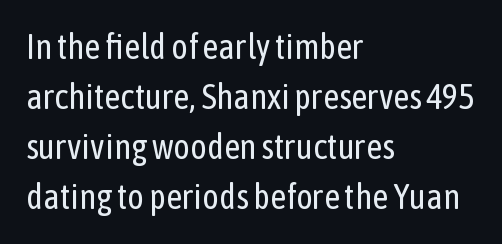
Q: Is the text bold? A: No.
Q: Is the text italic (slanted)? A: No, it is upright.
Q: Is the typeface a serif or a sans-serif typeface? A: Sans-serif.
Q: Is the text underlined? A: No.
Q: How is the paragraph aligned? A: Left-aligned.
Q: Is the spacing between letters normal or unusually wide? A: Normal.
Q: Is the spacing between lines tight, normal or loose? A: Normal.
Q: Width (condensed, normal, or wide)? A: Condensed.
Q: Stroke contrast? A: Low.
Q: x-height? A: Medium.
Q: Monospaced? A: No.
